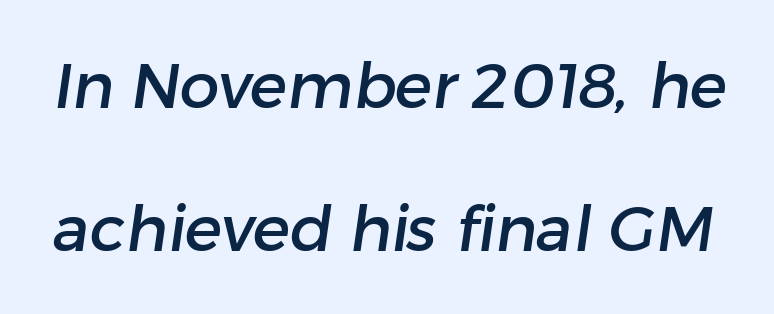
{"serif": "no", "width": "normal", "stroke_contrast": "low", "x_height": "medium", "monospaced": "no", "underline": "no", "line_spacing": "loose", "line_spacing_ratio": 2.27, "letter_spacing": "normal", "letter_spacing_em": 0.0, "glyph_px": 63}
